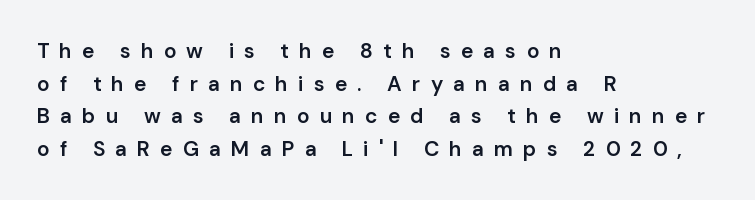
The image shows 21 px text type, upright; set left-aligned, normal line spacing (1.55x), unusually wide letter spacing (+0.48 em), not underlined.
